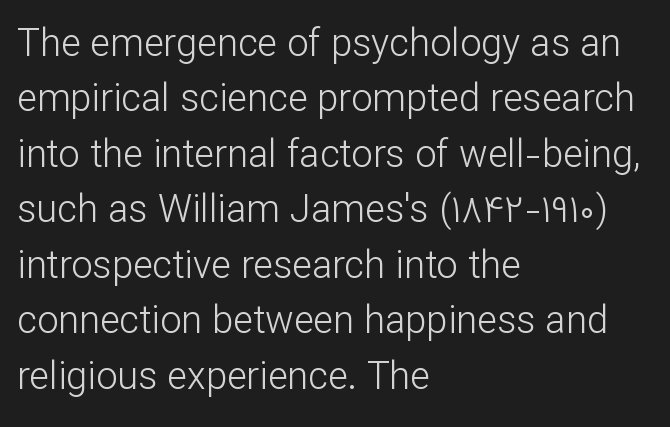
{"serif": "no", "italic": "no", "bold": "no", "weight": "light", "width": "normal", "stroke_contrast": "low", "x_height": "medium", "monospaced": "no", "underline": "no", "align": "left", "line_spacing": "normal", "line_spacing_ratio": 1.46, "letter_spacing": "normal", "letter_spacing_em": 0.0, "glyph_px": 38}
